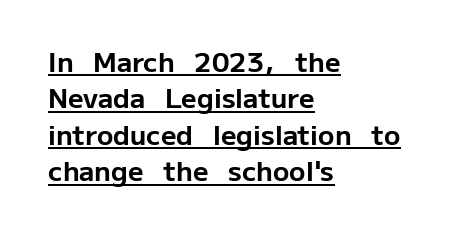
{"italic": "no", "bold": "yes", "underline": "yes", "align": "left", "line_spacing": "normal", "line_spacing_ratio": 1.35, "letter_spacing": "normal", "letter_spacing_em": 0.0, "glyph_px": 27}
